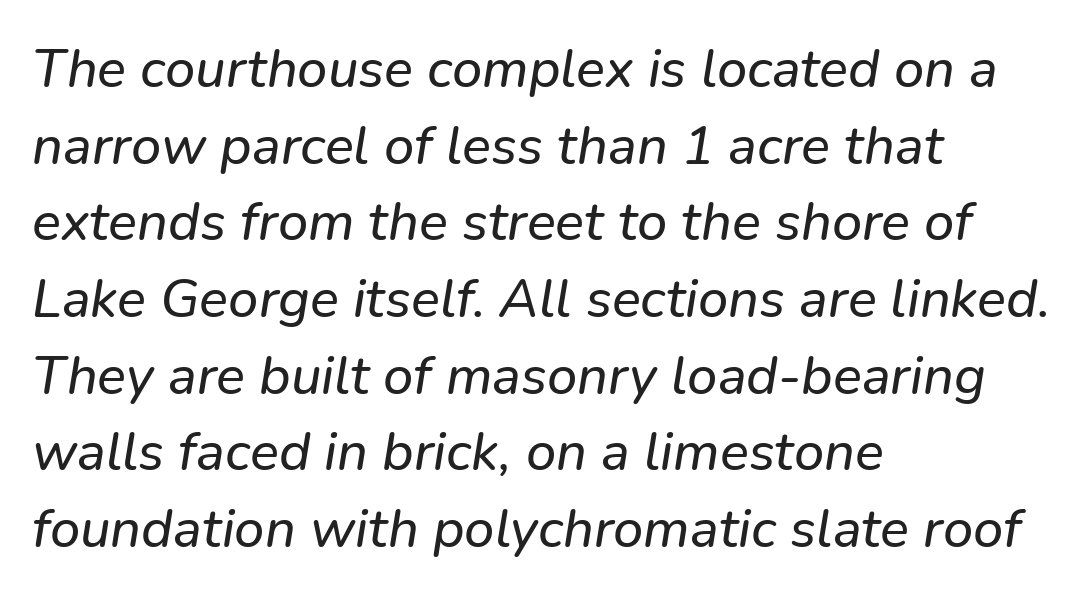
Examine the stroke ends and you'll find no serifs. Students, observe: this is what conventionally led text looks like. The string is rendered with underlining switched off. One-word summary of the alignment: left.
